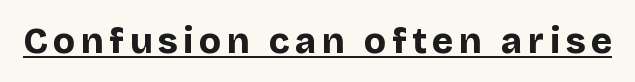
The image shows 36 px bold sans-serif type, upright; set underlined; low stroke contrast and a large x-height.
